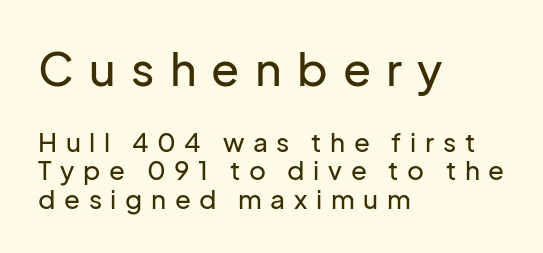
Unmarked baselines from the first word to the last. The paragraph has a hard left edge and a soft right edge. The block sitting higher on the canvas is the one with enlarged characters. The lettering holds an erect, upright posture throughout.
